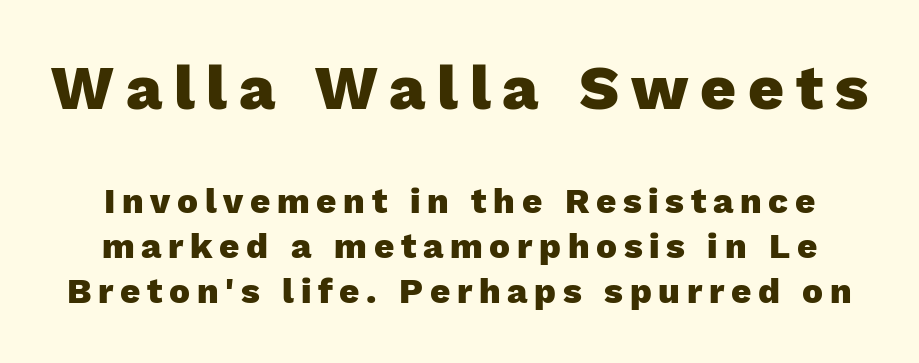
The image shows 62 px heavy sans-serif type, upright; set normal line spacing (1.28x), not underlined; the first (top) block is 1.77x larger; low stroke contrast and a medium x-height.
